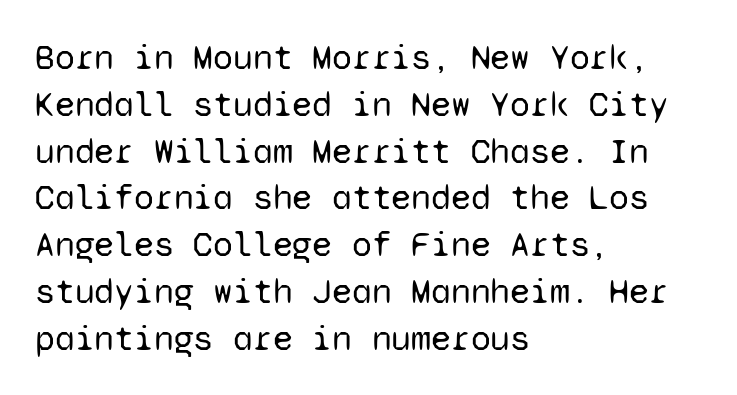
The image shows 36 px regular-weight sans-serif type, upright, monospaced; set left-aligned, normal line spacing (1.3x), normal letter spacing, not underlined; low stroke contrast and a medium x-height.
